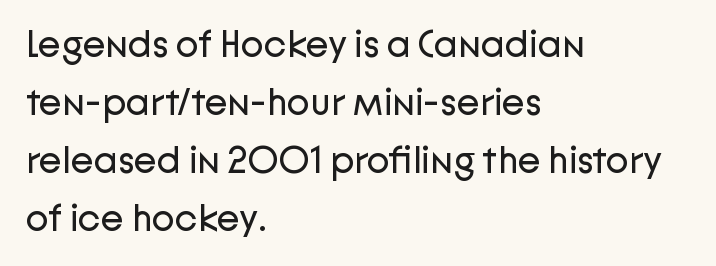
Q: Is the text bold? A: No.
Q: Is the text italic (slanted)? A: No, it is upright.
Q: Is the typeface a serif or a sans-serif typeface? A: Sans-serif.
Q: Is the text underlined? A: No.
Q: How is the paragraph aligned? A: Left-aligned.
Q: Is the spacing between letters normal or unusually wide? A: Normal.
Q: Is the spacing between lines tight, normal or loose? A: Normal.
Q: Width (condensed, normal, or wide)? A: Normal.
Q: Stroke contrast? A: Low.
Q: x-height? A: Medium.
Q: Monospaced? A: No.
